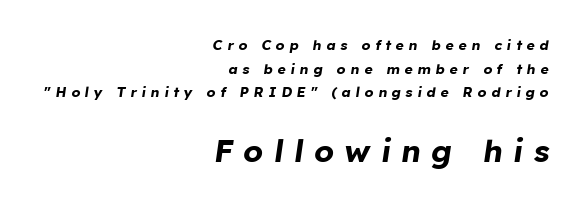
{"italic": "yes", "lean": "right", "slant_degrees": 8, "bold": "yes", "weight": "bold", "width": "normal", "stroke_contrast": "low", "x_height": "medium", "monospaced": "no", "underline": "no", "align": "right", "line_spacing": "normal", "line_spacing_ratio": 1.68, "letter_spacing": "wide", "letter_spacing_em": 0.34, "larger_block": "second", "size_ratio": 2.21, "glyph_px": 31}
